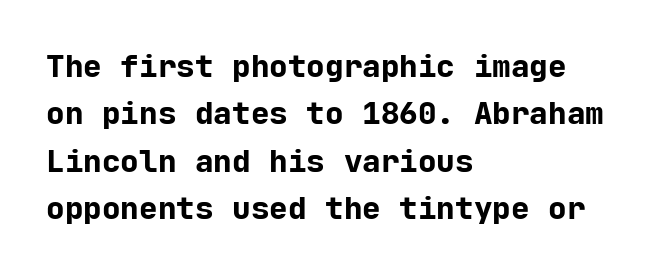
Q: Is the text bold? A: Yes.
Q: Is the text italic (slanted)? A: No, it is upright.
Q: Is the typeface a serif or a sans-serif typeface? A: Sans-serif.
Q: Is the text underlined? A: No.
Q: How is the paragraph aligned? A: Left-aligned.
Q: Is the spacing between letters normal or unusually wide? A: Normal.
Q: Is the spacing between lines tight, normal or loose? A: Normal.
Q: Width (condensed, normal, or wide)? A: Normal.
Q: Stroke contrast? A: Low.
Q: x-height? A: Medium.
Q: Monospaced? A: Yes.
